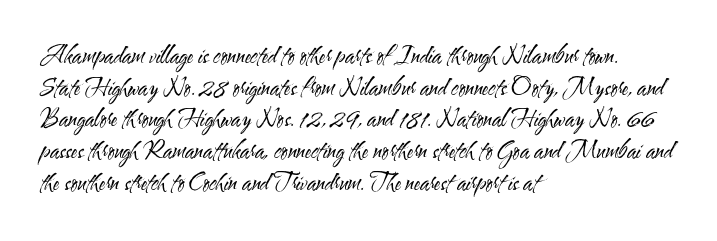
The image shows 23 px text type; set left-aligned, normal line spacing (1.38x), normal letter spacing, not underlined.
